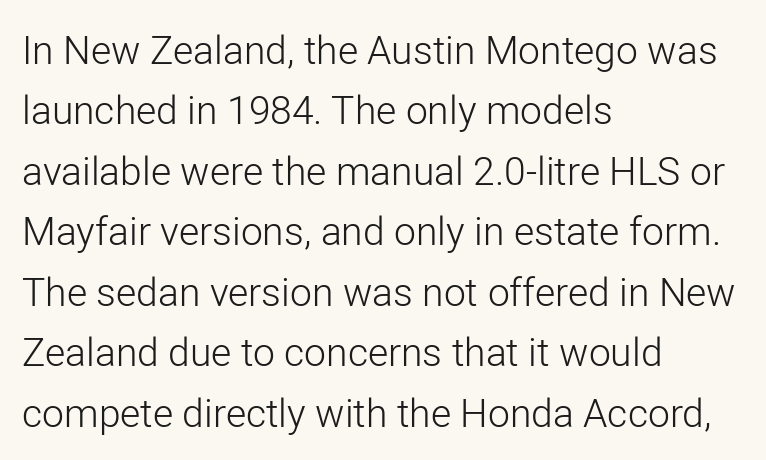
The image shows 39 px light sans-serif type, upright; set left-aligned, normal line spacing (1.55x), normal letter spacing, not underlined; low stroke contrast and a medium x-height.
